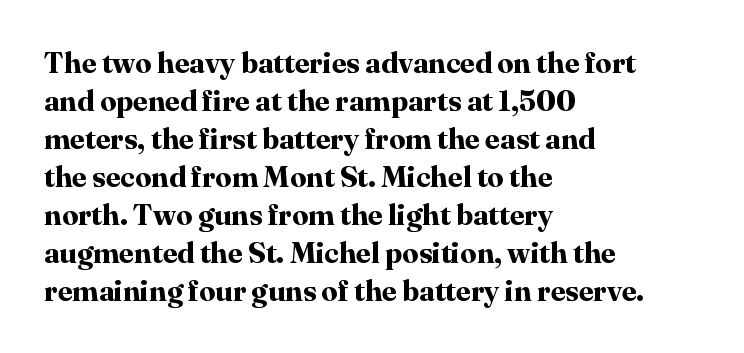
The image shows 29 px bold serif type, upright; set left-aligned, normal line spacing (1.31x), normal letter spacing, not underlined; high stroke contrast and a medium x-height.
